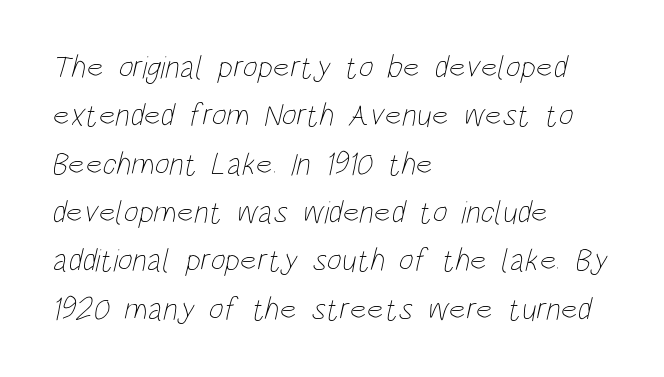
{"bold": "no", "weight": "thin", "width": "condensed", "stroke_contrast": "low", "x_height": "large", "monospaced": "no", "underline": "no", "align": "left", "line_spacing": "normal", "line_spacing_ratio": 1.51, "letter_spacing": "normal", "letter_spacing_em": 0.0, "glyph_px": 32}
